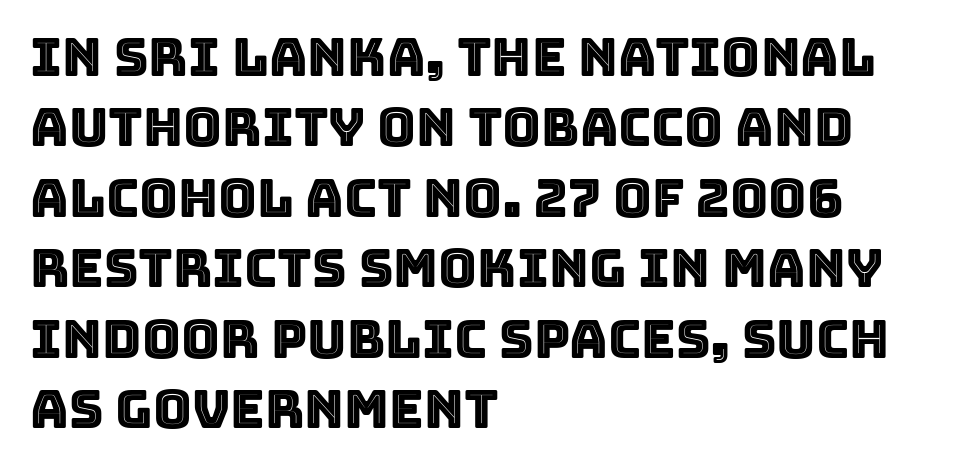
The image shows 53 px text type, upright; set left-aligned, normal line spacing (1.33x), normal letter spacing, not underlined; a large x-height.
